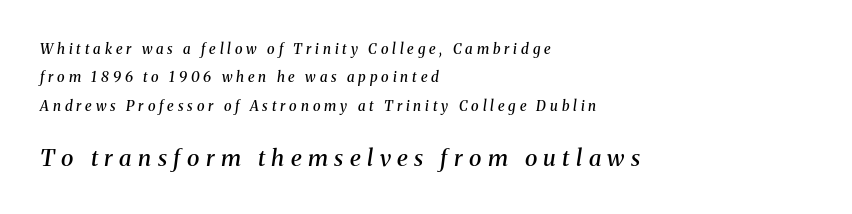
The image shows 23 px text type, italic (leaning right); set left-aligned, loose line spacing (2.02x), unusually wide letter spacing (+0.28 em), not underlined; the second (bottom) block is 1.64x larger.
